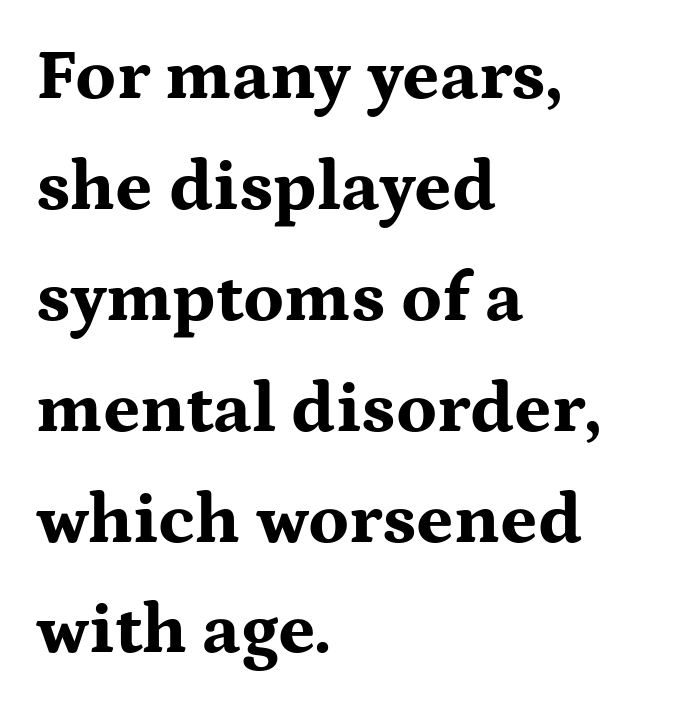
Q: Is the text bold? A: Yes.
Q: Is the text italic (slanted)? A: No, it is upright.
Q: Is the typeface a serif or a sans-serif typeface? A: Serif.
Q: Is the text underlined? A: No.
Q: How is the paragraph aligned? A: Left-aligned.
Q: Is the spacing between letters normal or unusually wide? A: Normal.
Q: Is the spacing between lines tight, normal or loose? A: Normal.
Q: Width (condensed, normal, or wide)? A: Wide.
Q: Stroke contrast? A: Medium.
Q: x-height? A: Medium.
Q: Monospaced? A: No.
